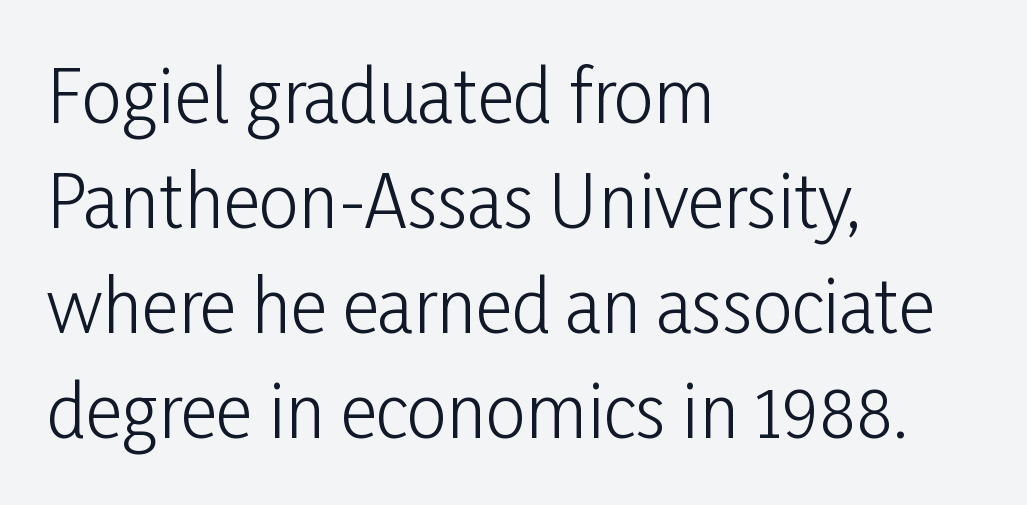
{"serif": "no", "italic": "no", "bold": "no", "weight": "light", "width": "condensed", "stroke_contrast": "low", "x_height": "medium", "monospaced": "no", "underline": "no", "align": "left", "line_spacing": "normal", "line_spacing_ratio": 1.48, "letter_spacing": "normal", "letter_spacing_em": 0.0, "glyph_px": 71}
